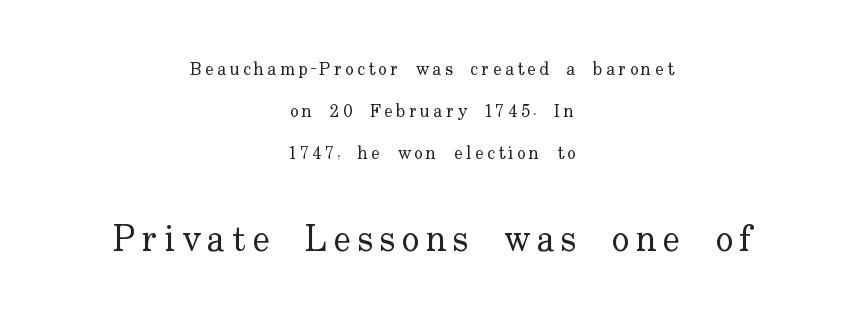
Q: Is the text bold? A: No.
Q: Is the text italic (slanted)? A: No, it is upright.
Q: Is the typeface a serif or a sans-serif typeface? A: Serif.
Q: Is the text underlined? A: No.
Q: How is the paragraph aligned? A: Centered.
Q: Is the spacing between lines tight, normal or loose? A: Loose.
Q: Which block of text is set in a larger size, the first (top) or the second (bottom)? A: The second (bottom) one.
Q: Width (condensed, normal, or wide)? A: Normal.
Q: Stroke contrast? A: Low.
Q: x-height? A: Small.
Q: Monospaced? A: No.
